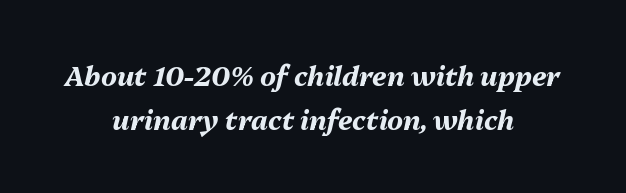
The image shows 27 px bold type, italic (leaning right); set centered, normal line spacing (1.64x), normal letter spacing, not underlined.
